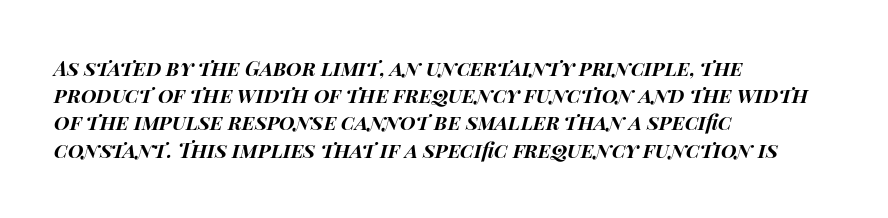
Q: Is the text bold? A: Yes.
Q: Is the text italic (slanted)? A: Yes, it leans right by about 14 degrees.
Q: Is the text underlined? A: No.
Q: How is the paragraph aligned? A: Left-aligned.
Q: Is the spacing between letters normal or unusually wide? A: Normal.
Q: Is the spacing between lines tight, normal or loose? A: Normal.
